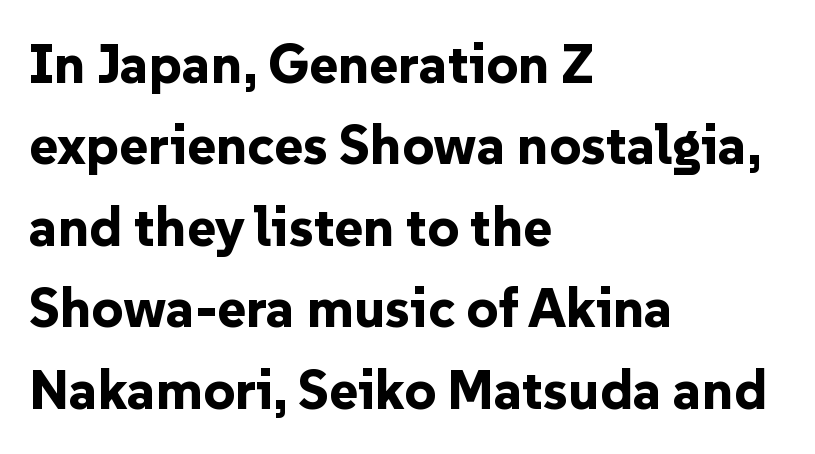
{"serif": "no", "italic": "no", "bold": "yes", "weight": "bold", "width": "normal", "stroke_contrast": "low", "x_height": "medium", "monospaced": "no", "underline": "no", "align": "left", "line_spacing": "normal", "line_spacing_ratio": 1.48, "letter_spacing": "normal", "letter_spacing_em": 0.0, "glyph_px": 55}
